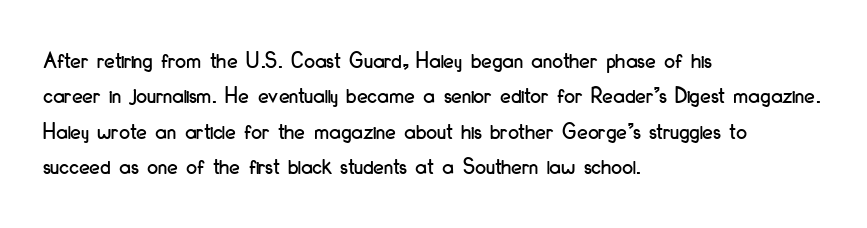
The passage shown stacks its lines at a standard gap. No extra tracking has been applied to these lines. Compared with a centered layout, this one pins lines to the left instead. The area under the type is left untouched. When letters stand straight like this, we call the style roman or upright.
